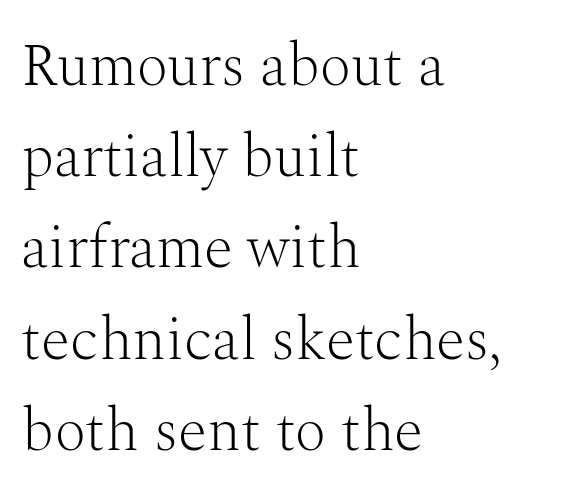
The image shows 60 px light serif type, upright; set left-aligned, normal line spacing (1.52x), normal letter spacing, not underlined; medium stroke contrast and a medium x-height.
